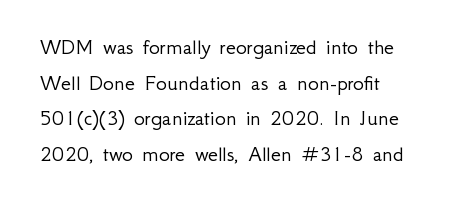
The image shows 23 px text type, upright; set left-aligned, normal line spacing (1.55x), normal letter spacing, not underlined.
